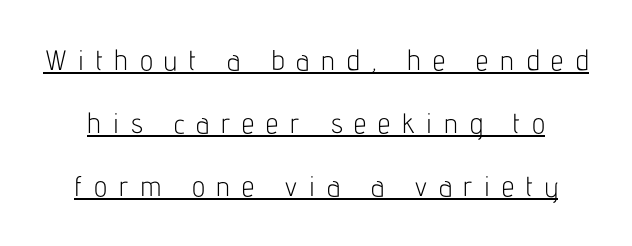
{"serif": "no", "italic": "no", "bold": "no", "weight": "light", "width": "condensed", "stroke_contrast": "low", "x_height": "medium", "monospaced": "no", "underline": "yes", "line_spacing": "loose", "line_spacing_ratio": 2.25, "letter_spacing": "wide", "letter_spacing_em": 0.42, "glyph_px": 28}
